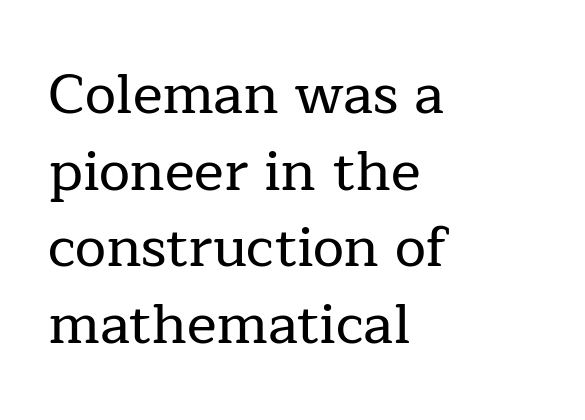
Q: Is the text italic (slanted)? A: No, it is upright.
Q: Is the typeface a serif or a sans-serif typeface? A: Serif.
Q: Is the text underlined? A: No.
Q: How is the paragraph aligned? A: Left-aligned.
Q: Is the spacing between letters normal or unusually wide? A: Normal.
Q: Is the spacing between lines tight, normal or loose? A: Normal.
Q: Width (condensed, normal, or wide)? A: Normal.
Q: Stroke contrast? A: Low.
Q: x-height? A: Medium.
Q: Monospaced? A: No.
